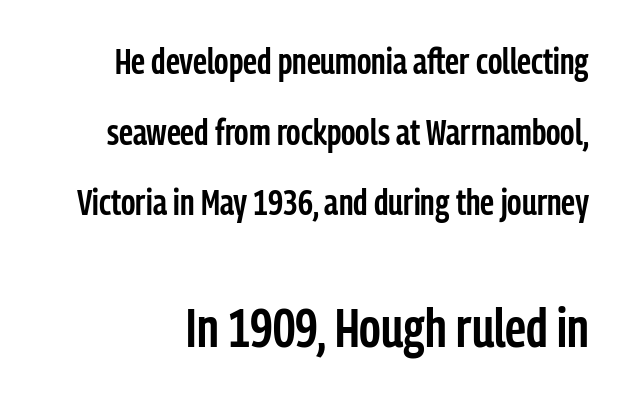
{"serif": "no", "italic": "no", "bold": "semi", "weight": "semibold", "width": "condensed", "stroke_contrast": "low", "x_height": "medium", "monospaced": "no", "underline": "no", "line_spacing": "loose", "line_spacing_ratio": 1.96, "letter_spacing": "normal", "letter_spacing_em": 0.0, "larger_block": "second", "size_ratio": 1.5, "glyph_px": 54}
